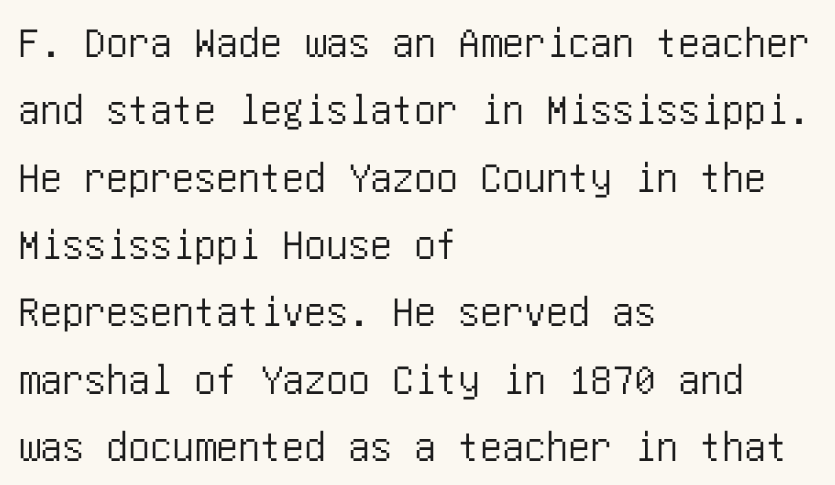
Notice how the stems are strictly vertical — no italics here. The space directly below the letters is spotless. How are the letters spaced? Ordinarily, with no added tracking. Quick note: interline space is typical. Type style note: lacks serifs. Every row of glyphs begins at an identical x-position on the left.
